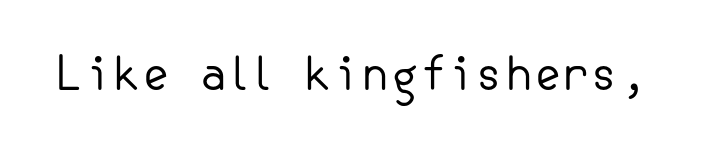
Q: Is the text bold? A: No.
Q: Is the text italic (slanted)? A: No, it is upright.
Q: Is the typeface a serif or a sans-serif typeface? A: Sans-serif.
Q: Is the text underlined? A: No.
Q: Is the spacing between letters normal or unusually wide? A: Normal.
Q: Width (condensed, normal, or wide)? A: Normal.
Q: Stroke contrast? A: Low.
Q: x-height? A: Small.
